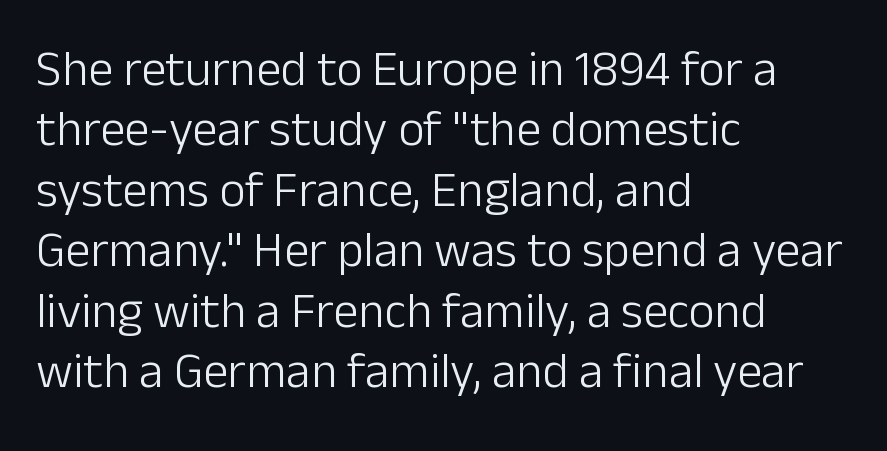
This is sans-serif lettering, the kind often seen on screens and signage. Does extra space separate the letters? No, they use regular spacing. Leftover space on each line is placed entirely after the last word. Note the varied advance widths — an 'i' is clearly narrower than an 'm'. Stroke mass is kept to a normal reading level or below. The lettering stays uniformly vertical, giving the passage a roman look.
